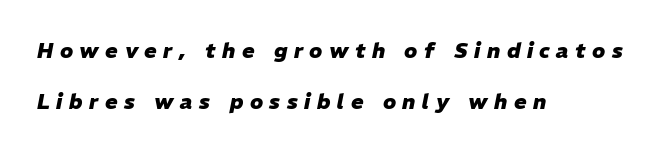
{"italic": "yes", "lean": "right", "slant_degrees": 11, "bold": "yes", "underline": "no", "align": "left", "line_spacing": "loose", "line_spacing_ratio": 2.45, "letter_spacing": "wide", "letter_spacing_em": 0.31, "glyph_px": 21}
